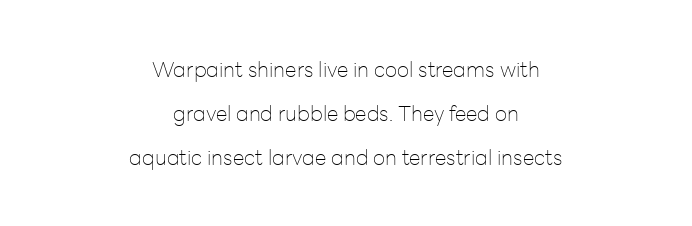
{"italic": "no", "bold": "no", "underline": "no", "align": "center", "line_spacing": "loose", "line_spacing_ratio": 2.1, "letter_spacing": "normal", "letter_spacing_em": 0.0, "glyph_px": 21}
